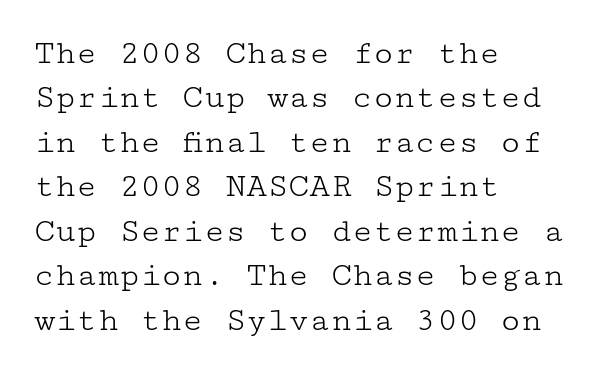
The image shows 35 px light, wide serif type, upright; set left-aligned, normal line spacing (1.27x), normal letter spacing, not underlined; low stroke contrast and a medium x-height.
